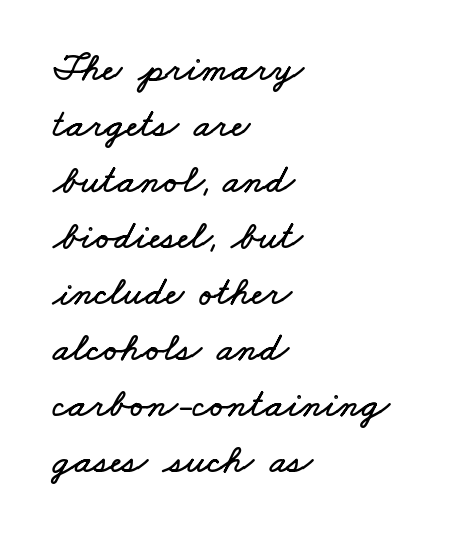
Q: Is the text underlined? A: No.
Q: How is the paragraph aligned? A: Left-aligned.
Q: Is the spacing between letters normal or unusually wide? A: Normal.
Q: Is the spacing between lines tight, normal or loose? A: Normal.
Q: Width (condensed, normal, or wide)? A: Wide.
Q: Stroke contrast? A: Low.
Q: x-height? A: Small.
Q: Monospaced? A: No.
